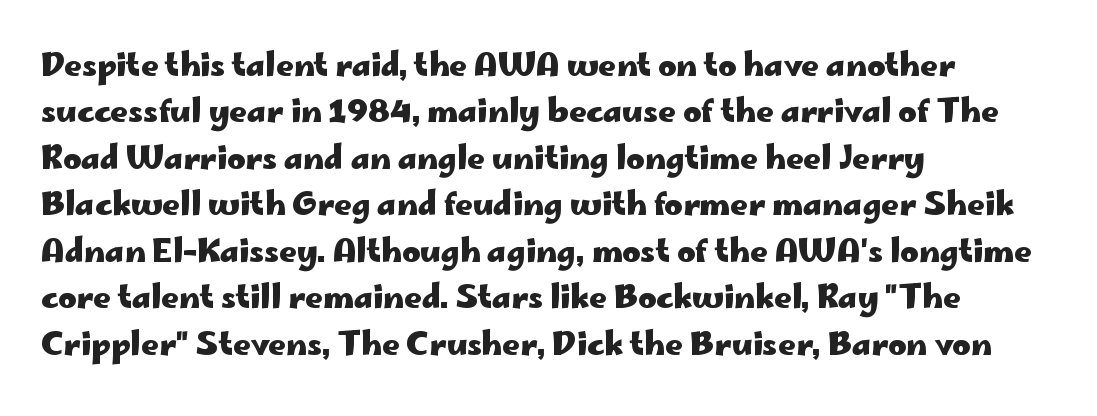
The image shows 31 px heavy, wide sans-serif type, upright; set left-aligned, normal line spacing (1.5x), normal letter spacing, not underlined; low stroke contrast and a small x-height.
